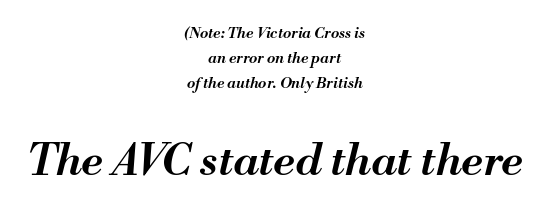
{"italic": "yes", "lean": "right", "slant_degrees": 13, "bold": "semi", "weight": "semibold", "width": "normal", "stroke_contrast": "medium", "x_height": "small", "monospaced": "no", "underline": "no", "align": "center", "line_spacing": "normal", "line_spacing_ratio": 1.66, "letter_spacing": "normal", "letter_spacing_em": 0.0, "larger_block": "second", "size_ratio": 2.93, "glyph_px": 44}
